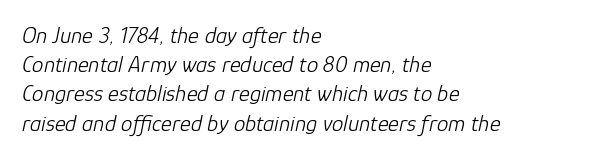
The image shows 23 px text type, italic (leaning right); set left-aligned, normal line spacing (1.27x), normal letter spacing, not underlined.
